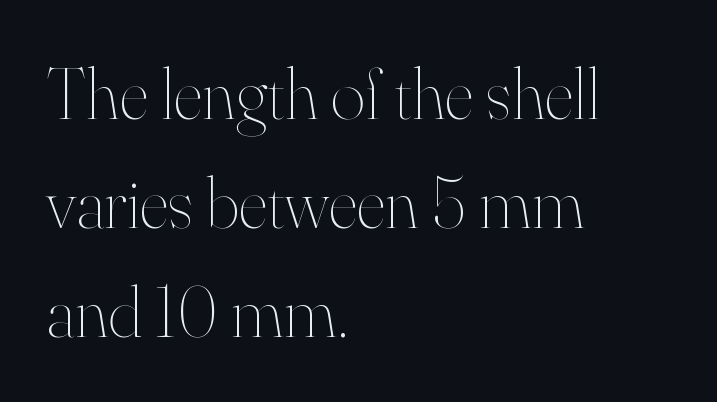
Q: Is the text bold? A: No.
Q: Is the text italic (slanted)? A: No, it is upright.
Q: Is the text underlined? A: No.
Q: How is the paragraph aligned? A: Left-aligned.
Q: Is the spacing between letters normal or unusually wide? A: Normal.
Q: Is the spacing between lines tight, normal or loose? A: Normal.
Q: Width (condensed, normal, or wide)? A: Normal.
Q: Stroke contrast? A: High.
Q: x-height? A: Small.
Q: Monospaced? A: No.
